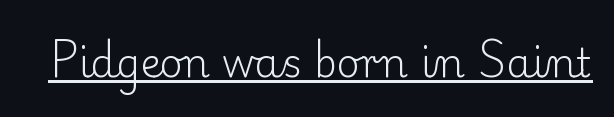
Q: Is the text bold? A: No.
Q: Is the text italic (slanted)? A: No, it is upright.
Q: Is the text underlined? A: Yes.
Q: Is the spacing between letters normal or unusually wide? A: Normal.
Q: Width (condensed, normal, or wide)? A: Normal.
Q: Stroke contrast? A: Low.
Q: x-height? A: Small.
Q: Monospaced? A: No.
